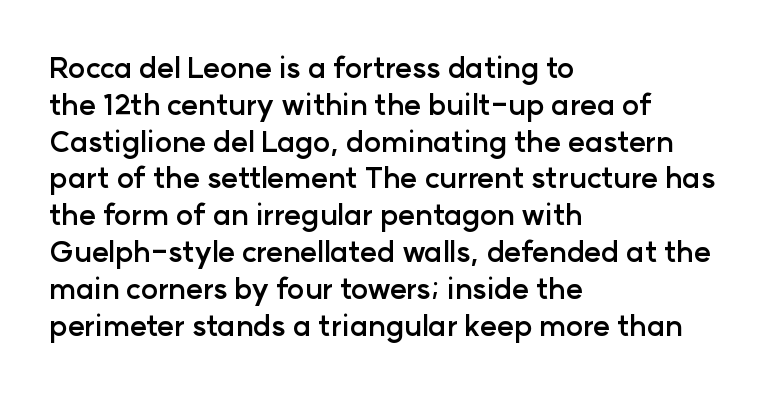
Q: Is the text bold? A: Yes.
Q: Is the text italic (slanted)? A: No, it is upright.
Q: Is the typeface a serif or a sans-serif typeface? A: Sans-serif.
Q: Is the text underlined? A: No.
Q: How is the paragraph aligned? A: Left-aligned.
Q: Is the spacing between letters normal or unusually wide? A: Normal.
Q: Is the spacing between lines tight, normal or loose? A: Normal.
Q: Width (condensed, normal, or wide)? A: Normal.
Q: Stroke contrast? A: Low.
Q: x-height? A: Medium.
Q: Monospaced? A: No.
